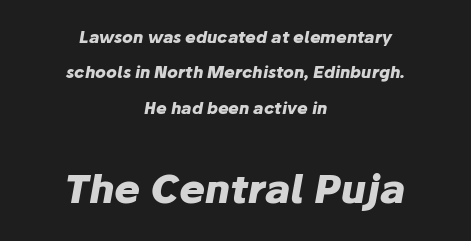
The image shows 39 px heavy type, italic (leaning right); set centered, loose line spacing (2.21x), normal letter spacing, not underlined; the second (bottom) block is 2.44x larger; low stroke contrast and a medium x-height.
